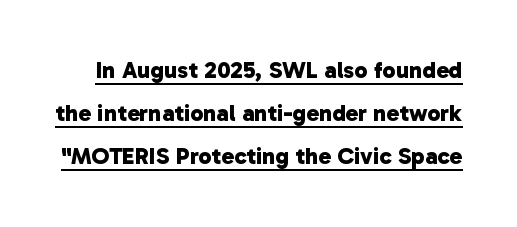
The image shows 24 px bold type; set line spacing 1.8x, normal letter spacing, underlined.
